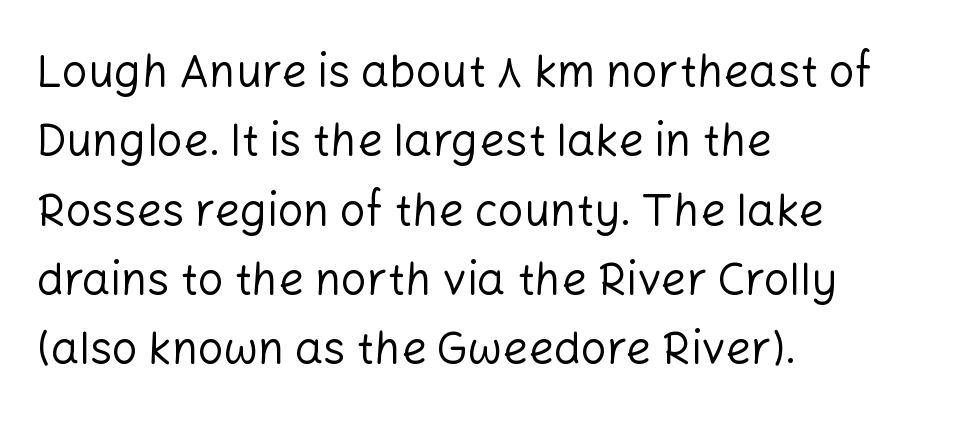
Q: Is the text bold? A: No.
Q: Is the text italic (slanted)? A: No, it is upright.
Q: Is the typeface a serif or a sans-serif typeface? A: Sans-serif.
Q: Is the text underlined? A: No.
Q: How is the paragraph aligned? A: Left-aligned.
Q: Is the spacing between letters normal or unusually wide? A: Normal.
Q: Is the spacing between lines tight, normal or loose? A: Normal.
Q: Width (condensed, normal, or wide)? A: Normal.
Q: Stroke contrast? A: Low.
Q: x-height? A: Medium.
Q: Monospaced? A: No.
